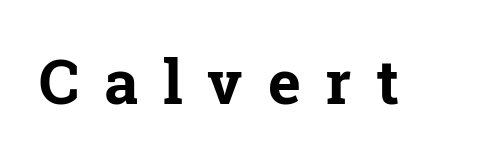
The image shows 62 px bold serif type, upright; set unusually wide letter spacing (+0.4 em), not underlined; low stroke contrast and a medium x-height.
